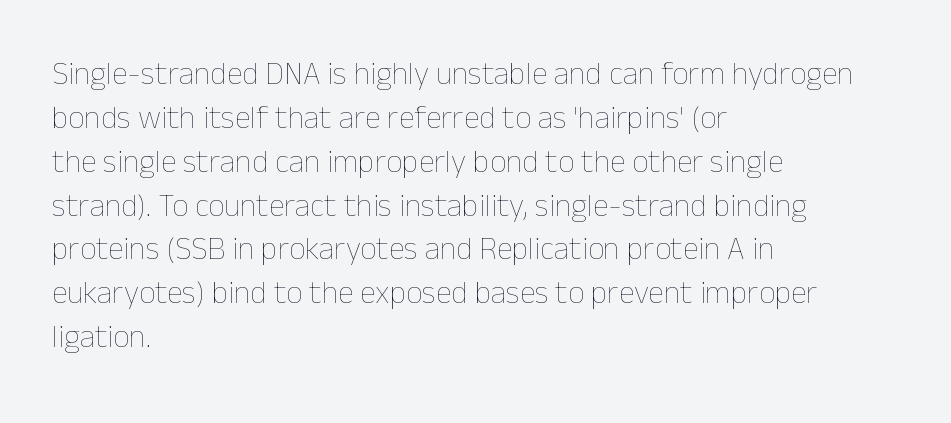
{"italic": "no", "bold": "no", "weight": "thin", "width": "normal", "stroke_contrast": "low", "x_height": "medium", "monospaced": "no", "underline": "no", "align": "left", "line_spacing": "normal", "line_spacing_ratio": 1.37, "letter_spacing": "normal", "letter_spacing_em": 0.0, "glyph_px": 32}
